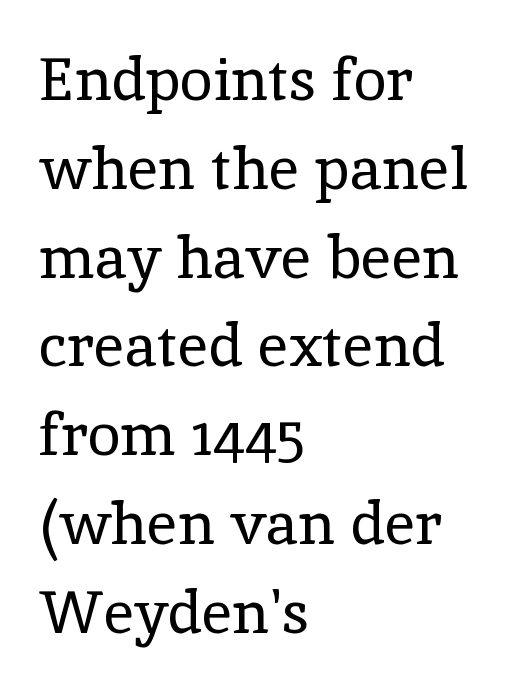
{"serif": "yes", "italic": "no", "bold": "no", "weight": "regular", "width": "normal", "x_height": "medium", "monospaced": "no", "underline": "no", "align": "left", "line_spacing": "normal", "line_spacing_ratio": 1.48, "letter_spacing": "normal", "letter_spacing_em": 0.0, "glyph_px": 60}
